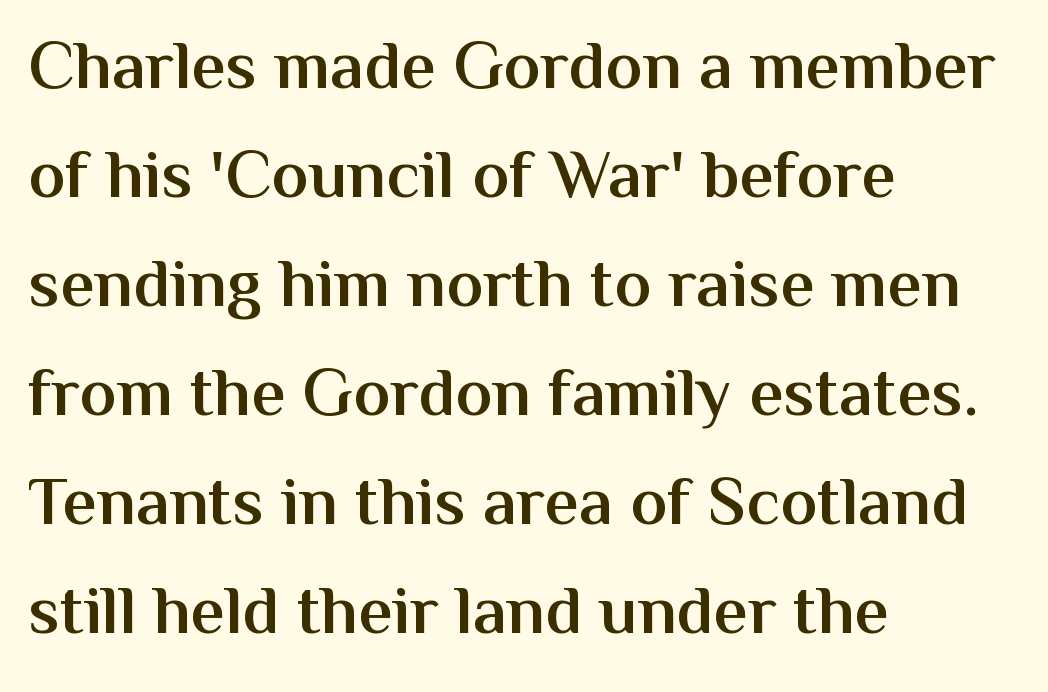
{"serif": "no", "italic": "no", "bold": "semi", "weight": "semibold", "width": "normal", "stroke_contrast": "medium", "x_height": "medium", "monospaced": "no", "underline": "no", "align": "left", "line_spacing": "normal", "line_spacing_ratio": 1.58, "letter_spacing": "normal", "letter_spacing_em": 0.0, "glyph_px": 69}
